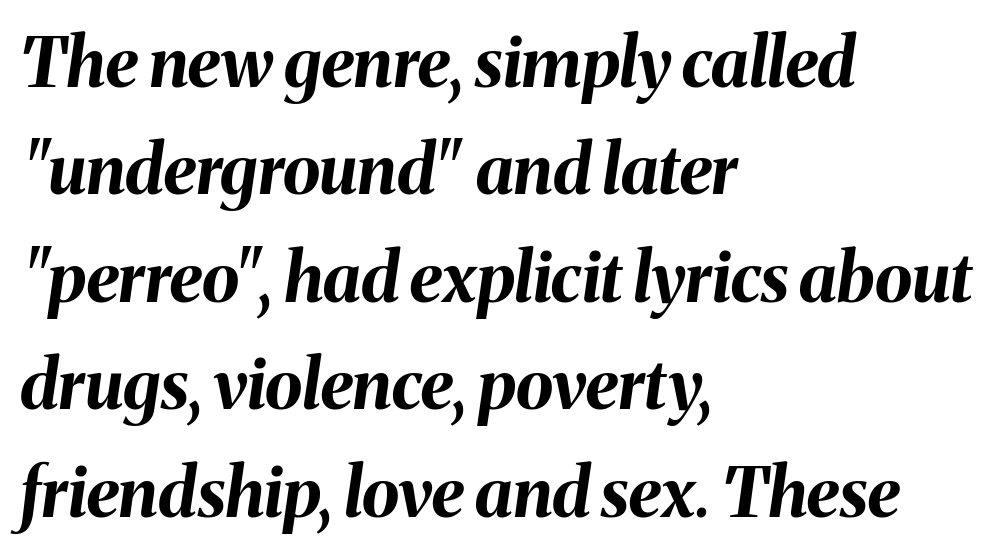
Looks like regular typesetting: each glyph gets only the width it needs. Style check: oblique. Tracking here is standard; glyphs follow each other at the usual distance. Typesetter's note: full bold, strokes at maximum text heaviness.
